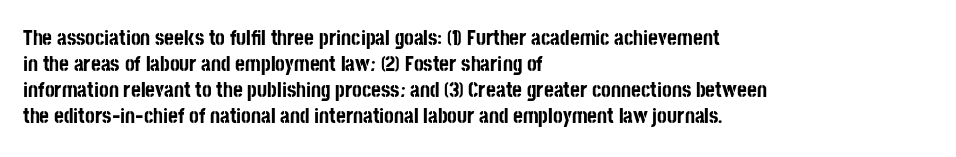
Q: Is the text bold? A: Yes.
Q: Is the text italic (slanted)? A: No, it is upright.
Q: Is the text underlined? A: No.
Q: How is the paragraph aligned? A: Left-aligned.
Q: Is the spacing between letters normal or unusually wide? A: Normal.
